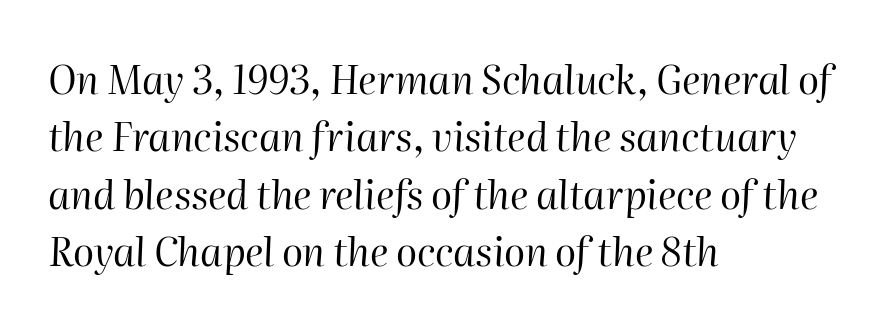
The image shows 39 px regular-weight type, italic (leaning right); set left-aligned, normal line spacing (1.47x), normal letter spacing, not underlined; high stroke contrast and a medium x-height.
